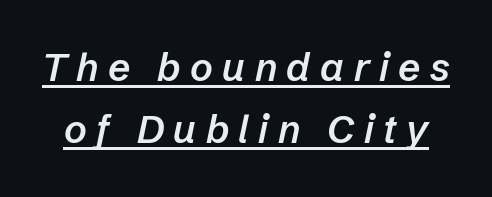
Q: Is the text bold? A: Semi-bold.
Q: Is the text italic (slanted)? A: Yes, it leans right by about 12 degrees.
Q: Is the text underlined? A: Yes.
Q: Is the spacing between letters normal or unusually wide? A: Unusually wide.
Q: Is the spacing between lines tight, normal or loose? A: Normal.
Q: Width (condensed, normal, or wide)? A: Normal.
Q: Stroke contrast? A: Low.
Q: x-height? A: Medium.
Q: Monospaced? A: No.
